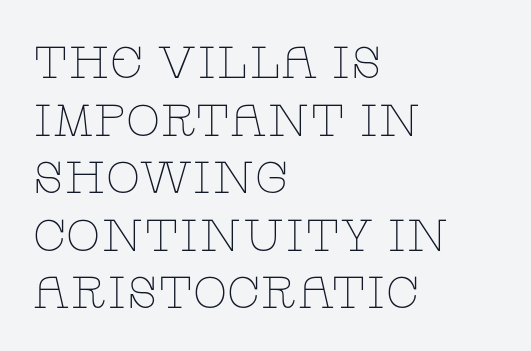
The image shows 45 px thin, wide serif type, upright; set left-aligned, normal line spacing (1.28x), normal letter spacing, not underlined; low stroke contrast and a large x-height.
